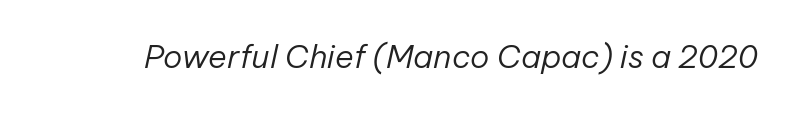
The image shows 32 px regular-weight type, italic (leaning right); set normal letter spacing, not underlined; low stroke contrast and a medium x-height.
